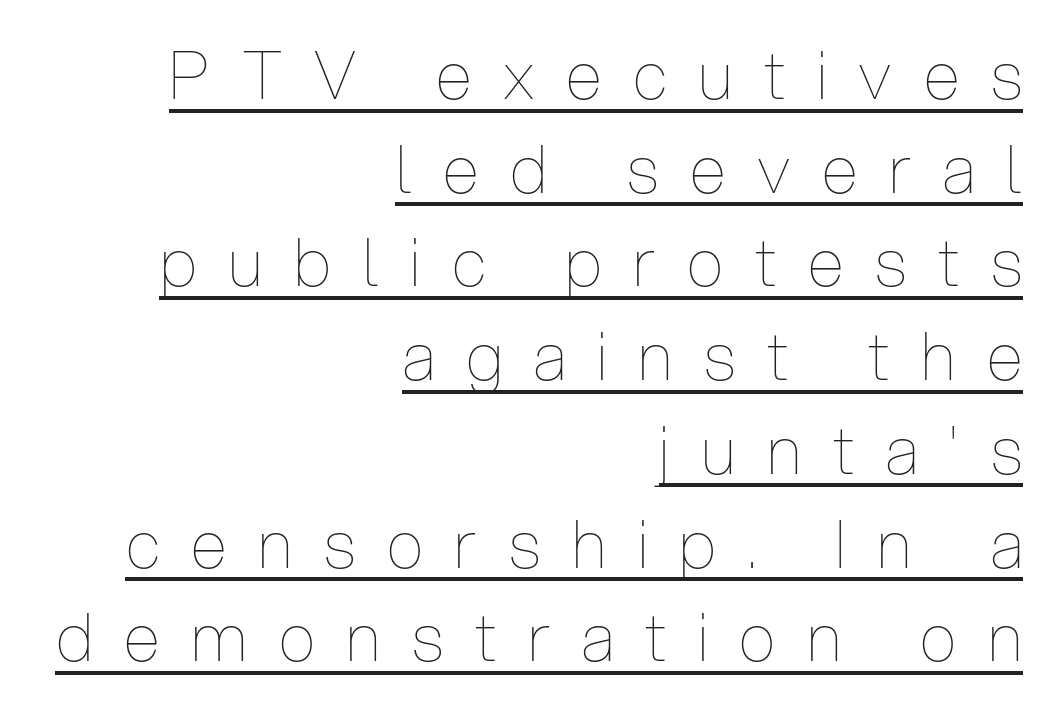
Q: Is the text bold? A: No.
Q: Is the text italic (slanted)? A: No, it is upright.
Q: Is the text underlined? A: Yes.
Q: How is the paragraph aligned? A: Right-aligned.
Q: Is the spacing between letters normal or unusually wide? A: Unusually wide.
Q: Is the spacing between lines tight, normal or loose? A: Normal.
Q: Width (condensed, normal, or wide)? A: Condensed.
Q: Stroke contrast? A: Low.
Q: x-height? A: Medium.
Q: Monospaced? A: No.
